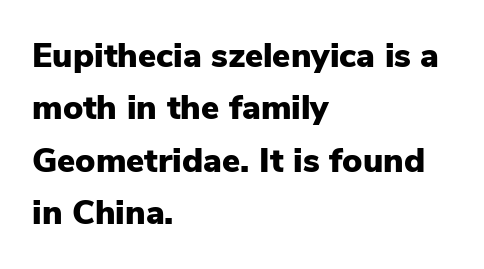
The image shows 34 px heavy sans-serif type, upright; set left-aligned, normal line spacing (1.54x), normal letter spacing, not underlined; low stroke contrast and a medium x-height.
